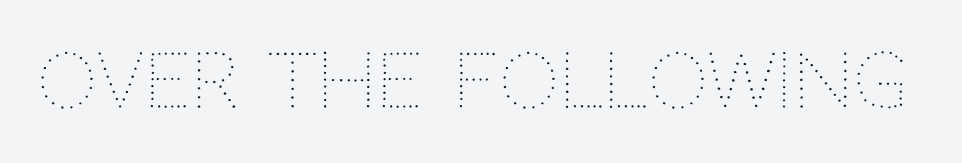
The image shows 75 px thin type, upright; set normal letter spacing, not underlined; medium stroke contrast and a large x-height.
